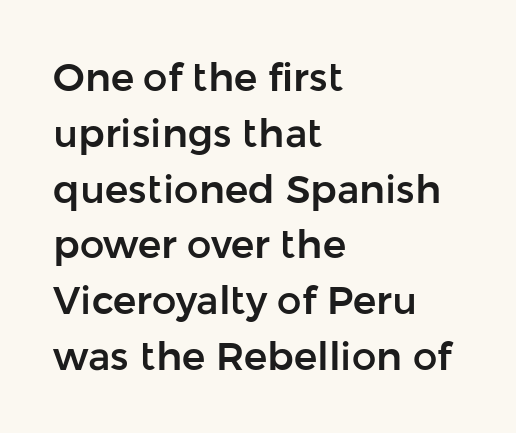
The image shows 39 px sans-serif type, upright; set left-aligned, normal line spacing (1.43x), normal letter spacing, not underlined; low stroke contrast and a medium x-height.
